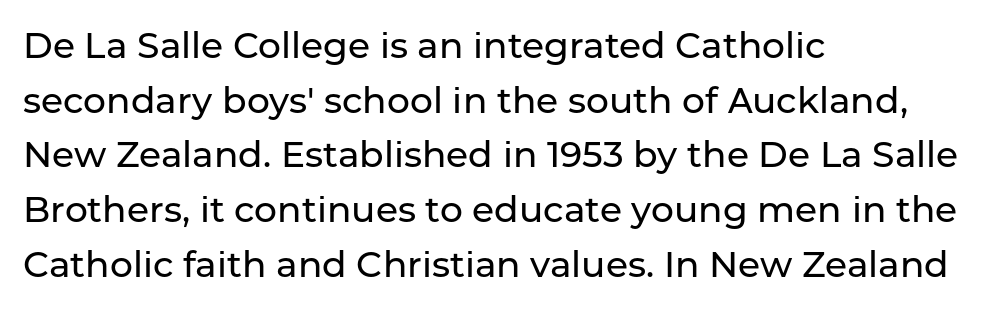
Which margin do the lines hug? The left one — the right edge is uneven. Observe the ordinary spacing: letters are neighbours, not strangers. Each new line begins a customary step beneath the previous one. Just letters on the line, the space beneath them empty. Do the characters align in a grid? No, the font is proportional. The face used here is a sans, in the tradition of grotesques and geometrics.
